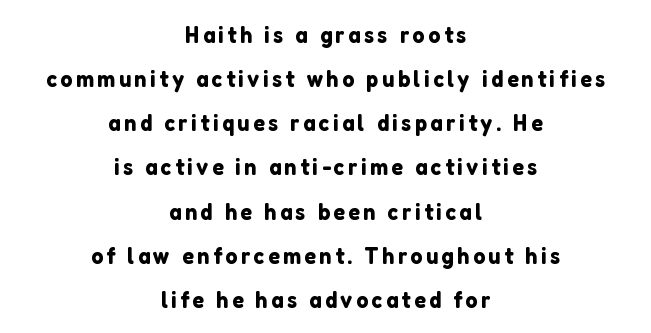
Quick note: not italic, upright. Letters rest on an invisible, unmarked baseline. The passage is arranged like a title page — every line centered.
